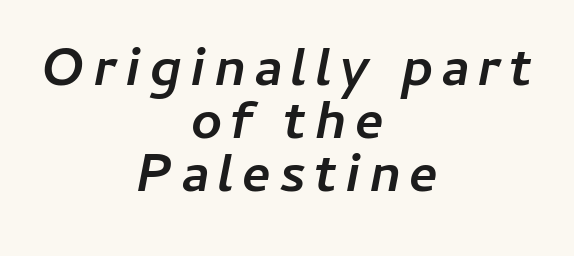
Q: Is the text bold? A: Yes.
Q: Is the text italic (slanted)? A: Yes, it leans right by about 11 degrees.
Q: Is the text underlined? A: No.
Q: How is the paragraph aligned? A: Centered.
Q: Is the spacing between lines tight, normal or loose? A: Tight.
Q: Width (condensed, normal, or wide)? A: Normal.
Q: Stroke contrast? A: Low.
Q: x-height? A: Medium.
Q: Monospaced? A: No.
